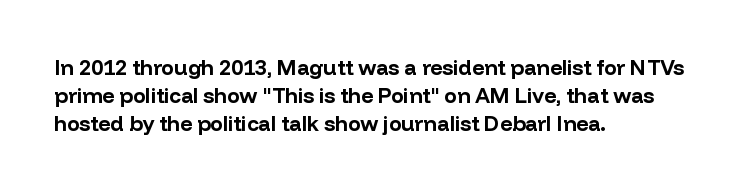
Q: Is the text bold? A: Yes.
Q: Is the text italic (slanted)? A: No, it is upright.
Q: Is the text underlined? A: No.
Q: How is the paragraph aligned? A: Left-aligned.
Q: Is the spacing between letters normal or unusually wide? A: Normal.
Q: Is the spacing between lines tight, normal or loose? A: Normal.
